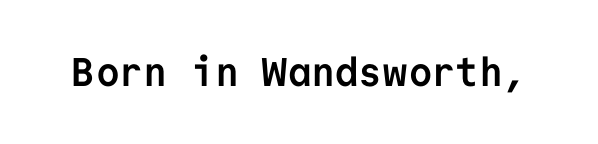
Regarding serifs, this sample does without them. Nobody drew a line under any word here. The sample has been set heavy, in full bold. Observe the ordinary spacing: letters are neighbours, not strangers.
